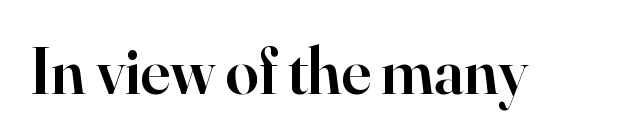
This rendering employs a face with finishing strokes, i.e., a serif. The letters advance in unequal steps, a hallmark of proportional type. A clean baseline with only descenders dipping below it. Vertical strokes here are truly vertical.
